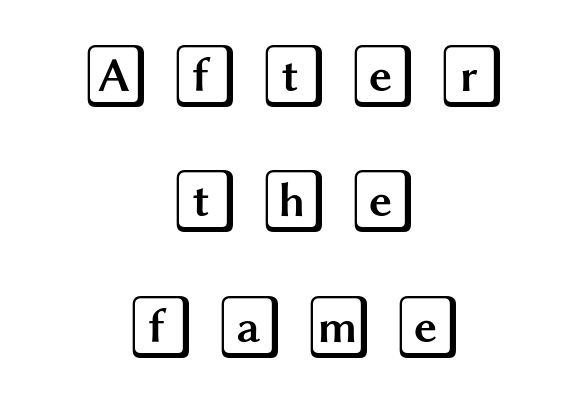
A typesetter would call this heavily tracked-out type. Designer's note — italics off, roman on. The block of text is sparse from top to bottom, with ample space between rows. Only glyphs here, with clear space below each row.
